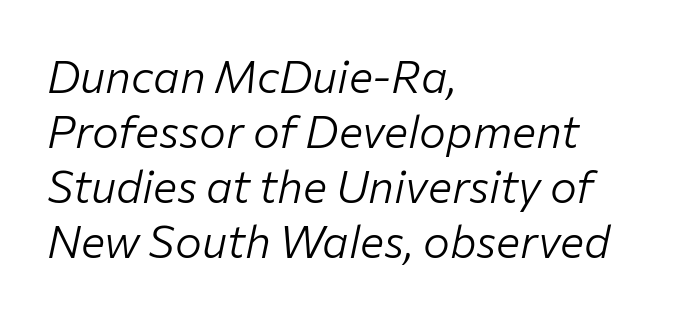
Character widths vary here, with narrow letters taking less room than wide ones. Emphasis-style slanted type is in use. Descender tails drop into unmarked territory. This is not heavy type; no bold has been used.
